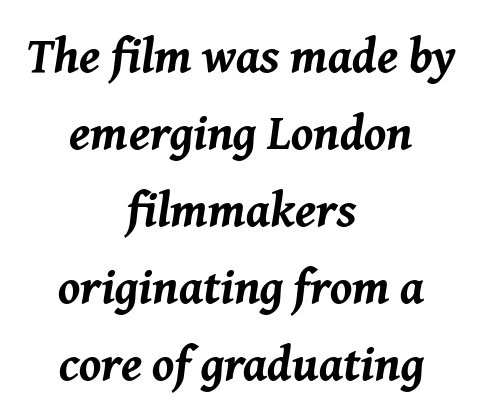
The image shows 49 px bold type, italic (leaning right); set centered, normal line spacing (1.57x), normal letter spacing, not underlined; medium stroke contrast and a medium x-height.
